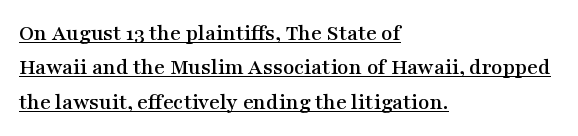
The image shows 23 px text type, upright; set left-aligned, normal line spacing (1.5x), normal letter spacing, underlined.
